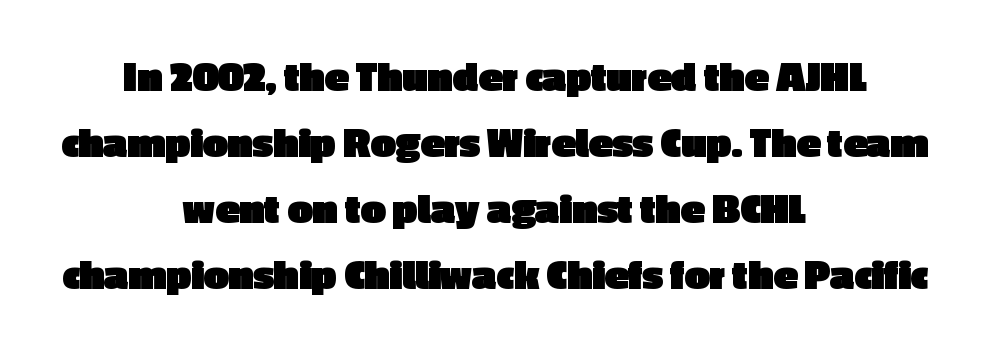
The image shows 44 px heavy sans-serif type, upright; set centered, normal line spacing (1.5x), normal letter spacing, not underlined; a medium x-height.
